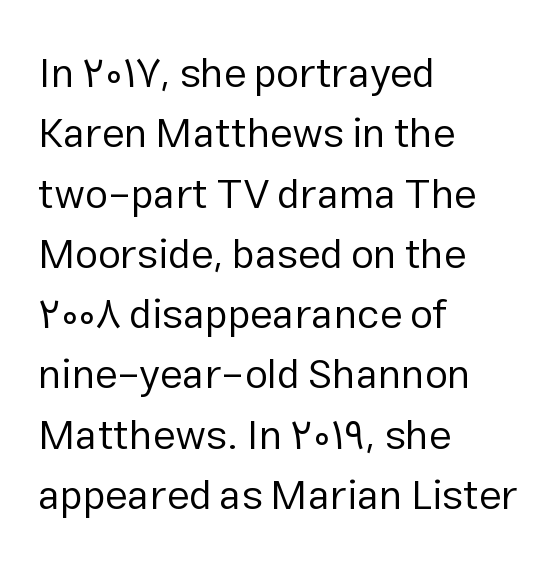
{"serif": "no", "italic": "no", "bold": "no", "weight": "regular", "width": "normal", "stroke_contrast": "low", "x_height": "medium", "monospaced": "no", "underline": "no", "align": "left", "line_spacing": "normal", "line_spacing_ratio": 1.47, "letter_spacing": "normal", "letter_spacing_em": 0.0, "glyph_px": 41}
